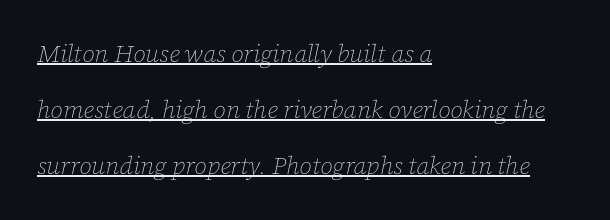
Q: Is the text bold? A: No.
Q: Is the text italic (slanted)? A: Yes, it leans right by about 12 degrees.
Q: Is the text underlined? A: Yes.
Q: How is the paragraph aligned? A: Left-aligned.
Q: Is the spacing between letters normal or unusually wide? A: Normal.
Q: Is the spacing between lines tight, normal or loose? A: Loose.
